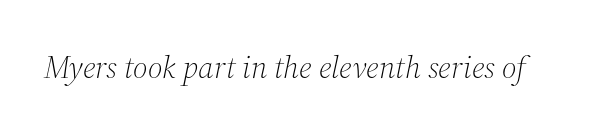
A clean baseline with only descenders dipping below it. Classification — serif. Vertical stems look standard width or narrower in stroke. The letters are slanted; this is an italic face.
